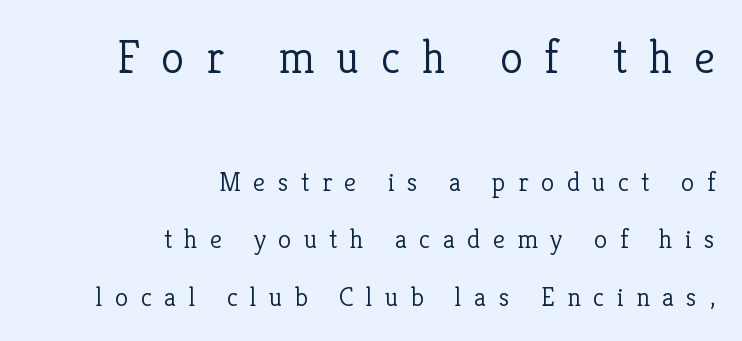
The image shows 47 px light serif type, upright; set right-aligned, loose line spacing (2.12x), unusually wide letter spacing (+0.46 em), not underlined; the first (top) block is 1.74x larger; low stroke contrast and a medium x-height.
